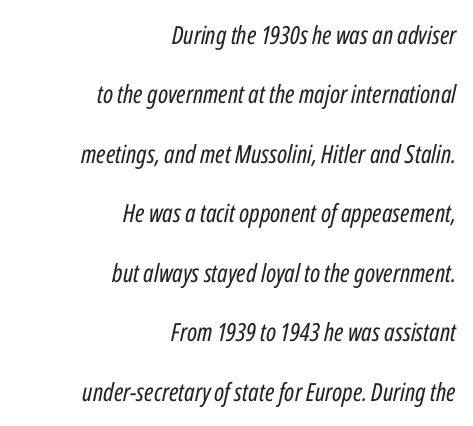
{"italic": "yes", "lean": "right", "slant_degrees": 12, "bold": "no", "underline": "no", "align": "right", "line_spacing": "loose", "line_spacing_ratio": 2.38, "letter_spacing": "normal", "letter_spacing_em": 0.0, "glyph_px": 25}
